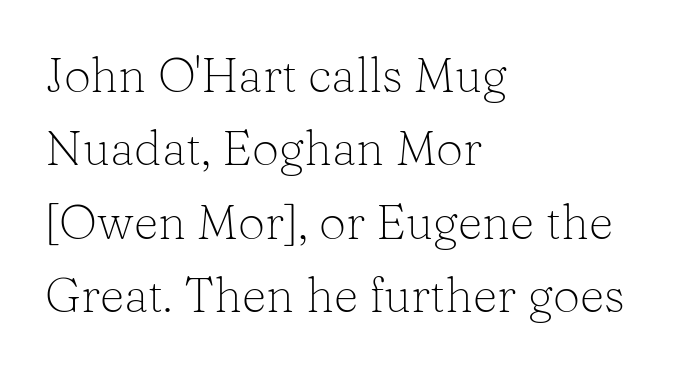
Q: Is the text bold? A: No.
Q: Is the text italic (slanted)? A: No, it is upright.
Q: Is the typeface a serif or a sans-serif typeface? A: Serif.
Q: Is the text underlined? A: No.
Q: How is the paragraph aligned? A: Left-aligned.
Q: Is the spacing between letters normal or unusually wide? A: Normal.
Q: Is the spacing between lines tight, normal or loose? A: Normal.
Q: Width (condensed, normal, or wide)? A: Normal.
Q: Stroke contrast? A: Low.
Q: x-height? A: Medium.
Q: Monospaced? A: No.
